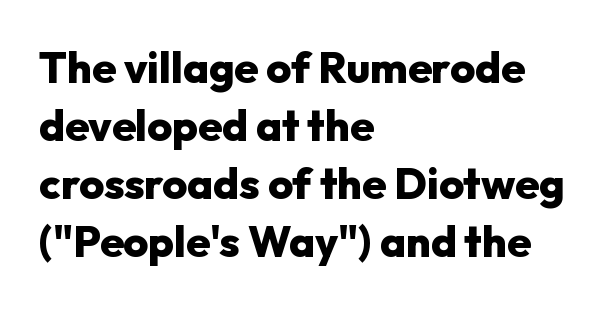
Q: Is the text bold? A: Yes.
Q: Is the text italic (slanted)? A: No, it is upright.
Q: Is the typeface a serif or a sans-serif typeface? A: Sans-serif.
Q: Is the text underlined? A: No.
Q: How is the paragraph aligned? A: Left-aligned.
Q: Is the spacing between letters normal or unusually wide? A: Normal.
Q: Is the spacing between lines tight, normal or loose? A: Normal.
Q: Width (condensed, normal, or wide)? A: Normal.
Q: Stroke contrast? A: Low.
Q: x-height? A: Medium.
Q: Monospaced? A: No.
